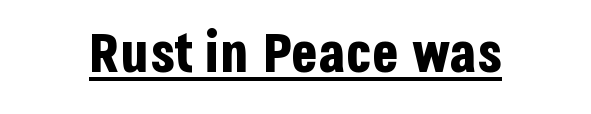
Q: Is the text bold? A: Yes.
Q: Is the text italic (slanted)? A: No, it is upright.
Q: Is the typeface a serif or a sans-serif typeface? A: Sans-serif.
Q: Is the text underlined? A: Yes.
Q: Is the spacing between letters normal or unusually wide? A: Normal.
Q: Width (condensed, normal, or wide)? A: Condensed.
Q: Stroke contrast? A: Low.
Q: x-height? A: Large.
Q: Monospaced? A: No.
